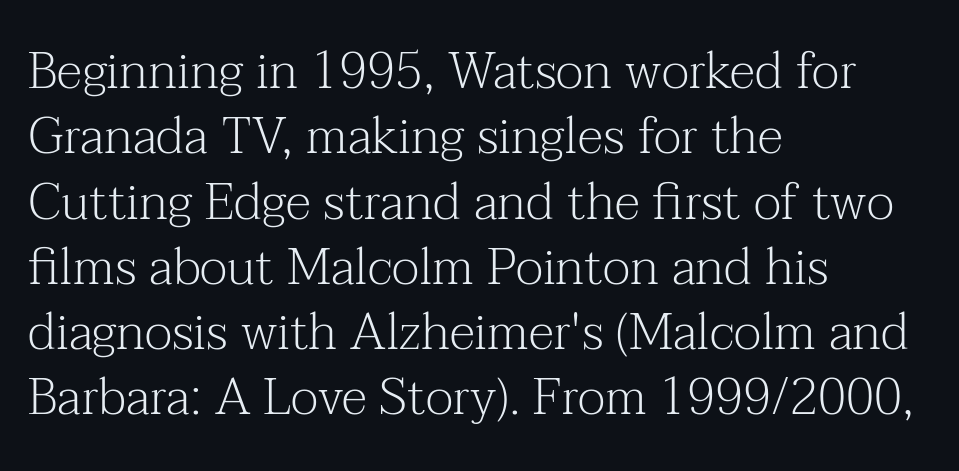
{"serif": "yes", "italic": "no", "bold": "no", "weight": "light", "width": "normal", "stroke_contrast": "medium", "x_height": "medium", "monospaced": "no", "underline": "no", "align": "left", "line_spacing": "normal", "line_spacing_ratio": 1.28, "letter_spacing": "normal", "letter_spacing_em": 0.0, "glyph_px": 51}
